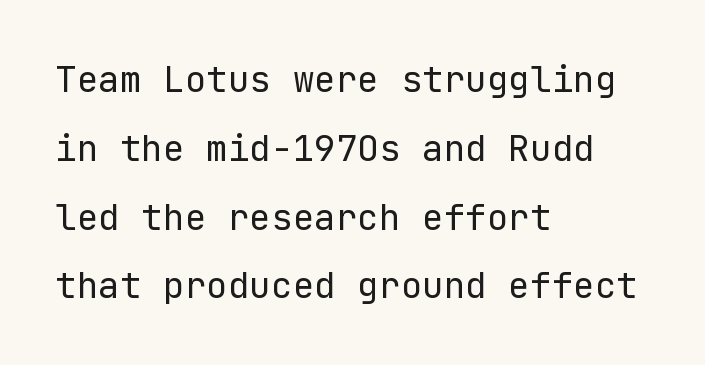
Q: Is the text bold? A: No.
Q: Is the text italic (slanted)? A: No, it is upright.
Q: Is the typeface a serif or a sans-serif typeface? A: Sans-serif.
Q: Is the text underlined? A: No.
Q: How is the paragraph aligned? A: Left-aligned.
Q: Is the spacing between letters normal or unusually wide? A: Normal.
Q: Is the spacing between lines tight, normal or loose? A: Loose.
Q: Width (condensed, normal, or wide)? A: Normal.
Q: Stroke contrast? A: Low.
Q: x-height? A: Medium.
